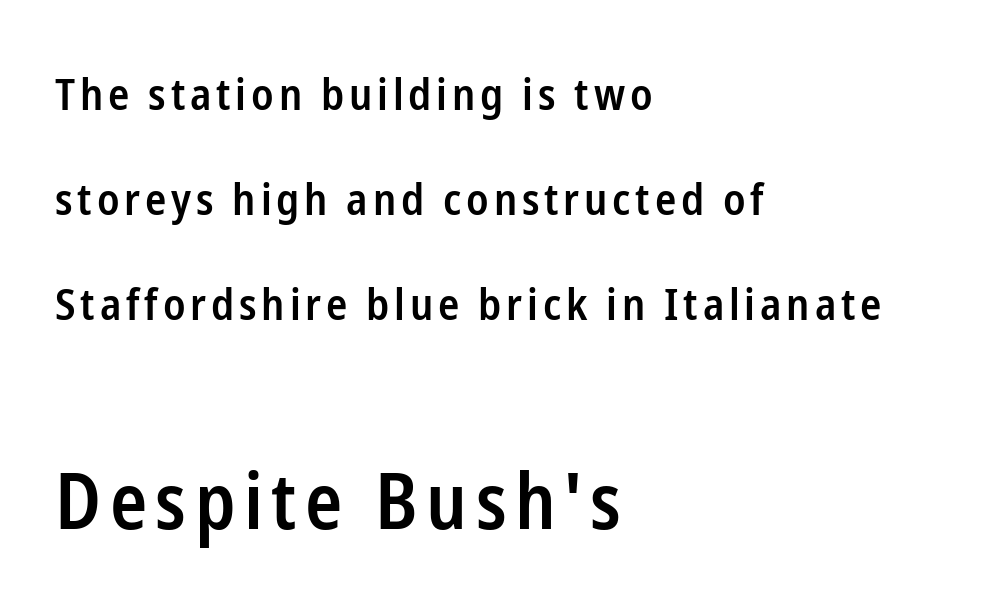
Q: Is the text bold? A: Semi-bold.
Q: Is the text italic (slanted)? A: No, it is upright.
Q: Is the typeface a serif or a sans-serif typeface? A: Sans-serif.
Q: Is the text underlined? A: No.
Q: How is the paragraph aligned? A: Left-aligned.
Q: Is the spacing between lines tight, normal or loose? A: Loose.
Q: Which block of text is set in a larger size, the first (top) or the second (bottom)? A: The second (bottom) one.
Q: Width (condensed, normal, or wide)? A: Condensed.
Q: Stroke contrast? A: Low.
Q: x-height? A: Medium.
Q: Monospaced? A: No.
